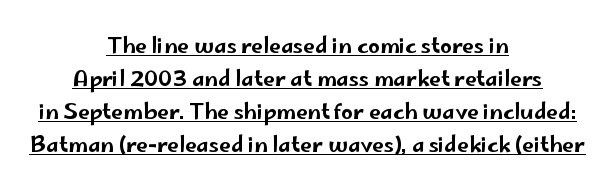
{"italic": "no", "underline": "yes", "align": "center", "line_spacing": "normal", "line_spacing_ratio": 1.57, "letter_spacing": "normal", "letter_spacing_em": 0.0, "glyph_px": 21}
